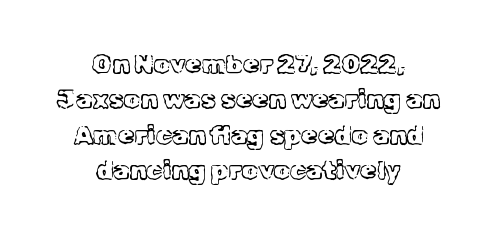
Q: Is the text bold? A: No.
Q: Is the text italic (slanted)? A: No, it is upright.
Q: Is the text underlined? A: No.
Q: How is the paragraph aligned? A: Centered.
Q: Is the spacing between letters normal or unusually wide? A: Normal.
Q: Is the spacing between lines tight, normal or loose? A: Normal.
